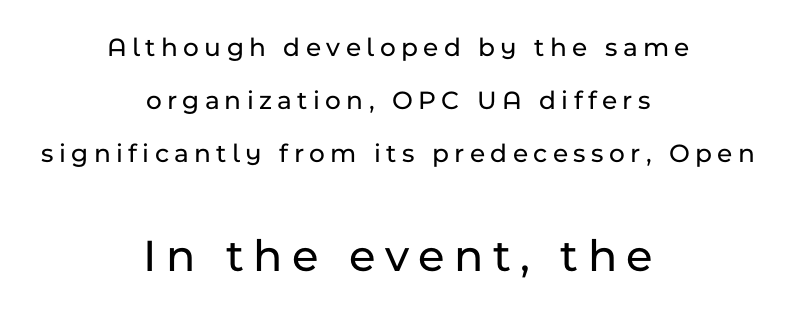
Style check: upright. Check where the strokes stop: nothing finishes them off — pure sans. The rendering inserts visible extra space after every character. The foot of each line stays bare and open. Is the block centered? Yes — each line is placed symmetrically about the middle. Do the characters align in a grid? No, the font is proportional.
